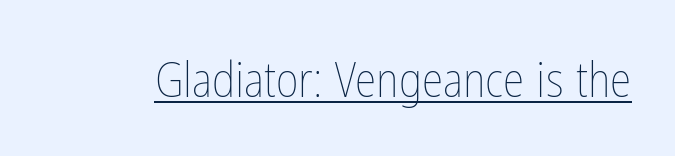
The image shows 49 px thin, condensed type, upright; set normal letter spacing, underlined; low stroke contrast and a medium x-height.
